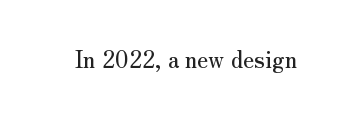
Q: Is the text italic (slanted)? A: No, it is upright.
Q: Is the text underlined? A: No.
Q: Is the spacing between letters normal or unusually wide? A: Normal.
